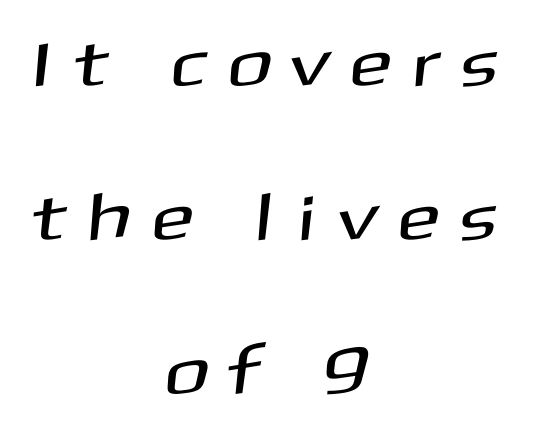
The image shows 67 px sans-serif type; set centered, loose line spacing (2.3x), unusually wide letter spacing (+0.39 em), not underlined; medium stroke contrast and a medium x-height.
